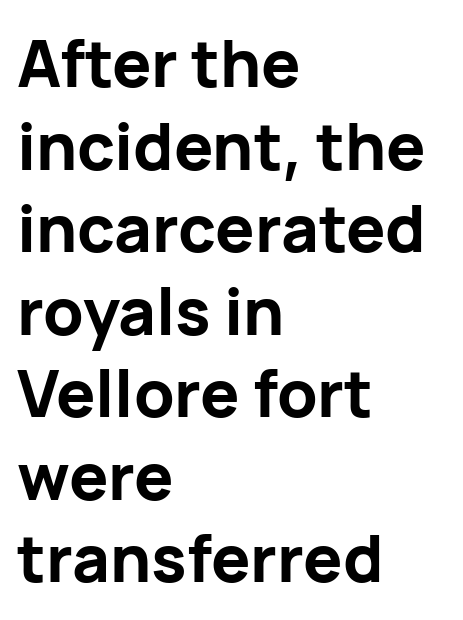
{"serif": "no", "italic": "no", "bold": "yes", "weight": "bold", "width": "normal", "stroke_contrast": "low", "x_height": "medium", "monospaced": "no", "underline": "no", "align": "left", "line_spacing": "normal", "line_spacing_ratio": 1.27, "letter_spacing": "normal", "letter_spacing_em": 0.0, "glyph_px": 65}
